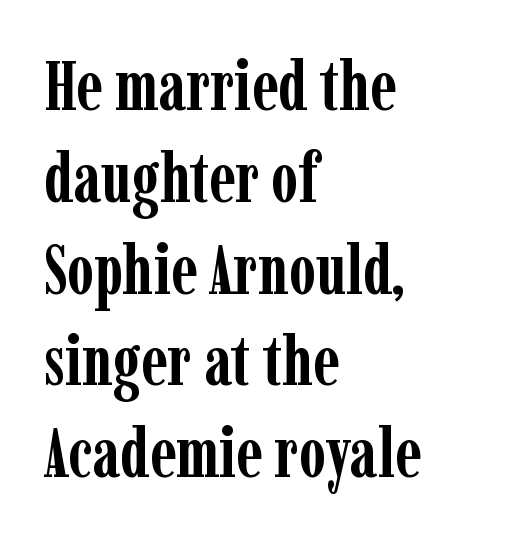
The image shows 69 px semibold, condensed serif type, upright; set left-aligned, normal line spacing (1.33x), normal letter spacing, not underlined; low stroke contrast and a medium x-height.
